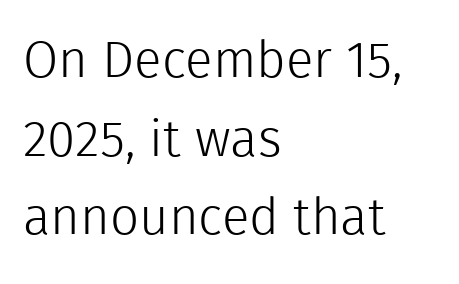
Q: Is the text bold? A: No.
Q: Is the text italic (slanted)? A: No, it is upright.
Q: Is the typeface a serif or a sans-serif typeface? A: Sans-serif.
Q: Is the text underlined? A: No.
Q: How is the paragraph aligned? A: Left-aligned.
Q: Is the spacing between letters normal or unusually wide? A: Normal.
Q: Is the spacing between lines tight, normal or loose? A: Normal.
Q: Width (condensed, normal, or wide)? A: Normal.
Q: x-height? A: Medium.
Q: Monospaced? A: No.
